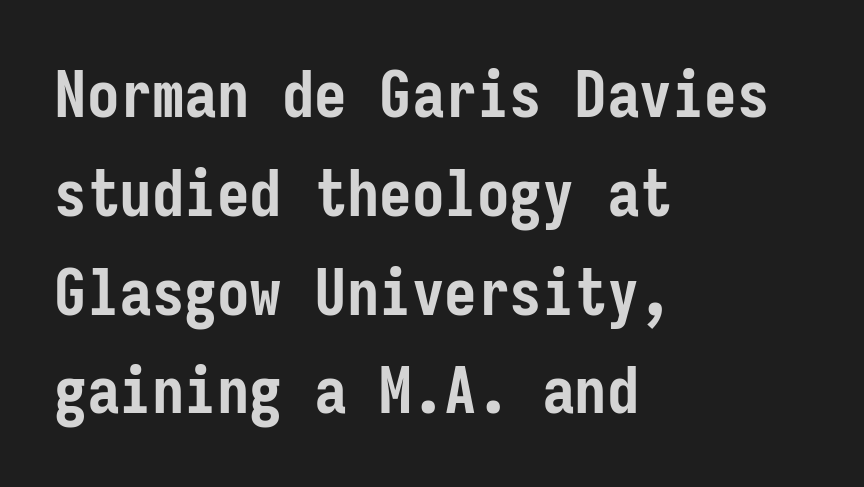
The image shows 65 px semibold, condensed sans-serif type, upright, monospaced; set left-aligned, normal line spacing (1.52x), normal letter spacing, not underlined; low stroke contrast and a medium x-height.
